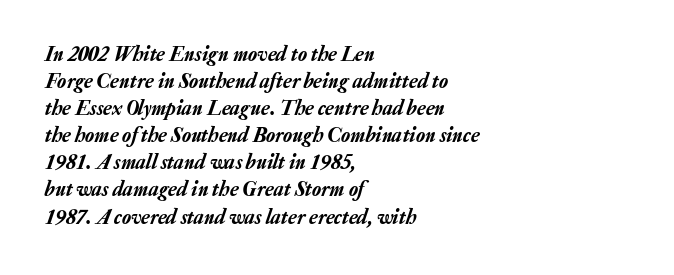
Each new line begins a customary step beneath the previous one. Would a proofreader flag this as italicized? Yes. Tracking value appears to be zero — textbook default spacing. Which margin do the lines hug? The left one — the right edge is uneven. Each row of text sits above clean, open space.
